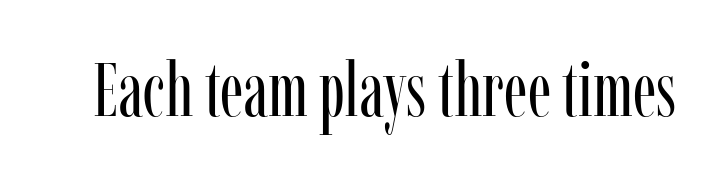
The image shows 76 px regular-weight, condensed serif type, upright; set normal letter spacing, not underlined; low stroke contrast and a medium x-height.
